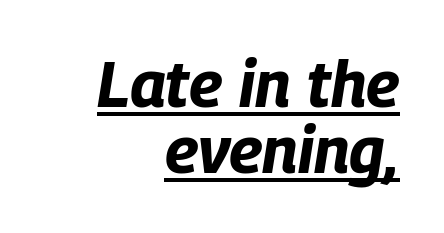
The image shows 64 px bold, condensed type, italic (leaning right); set right-aligned, tight line spacing (1.03x), normal letter spacing, underlined; low stroke contrast and a large x-height.
